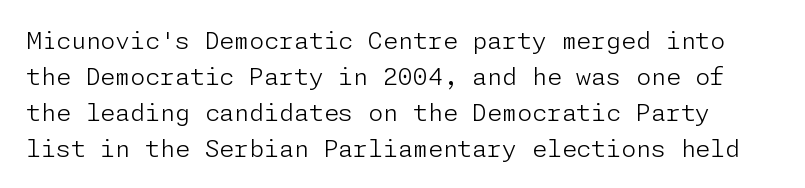
{"italic": "no", "bold": "no", "underline": "no", "line_spacing": "normal", "line_spacing_ratio": 1.5, "letter_spacing": "normal", "letter_spacing_em": 0.0, "glyph_px": 24}
